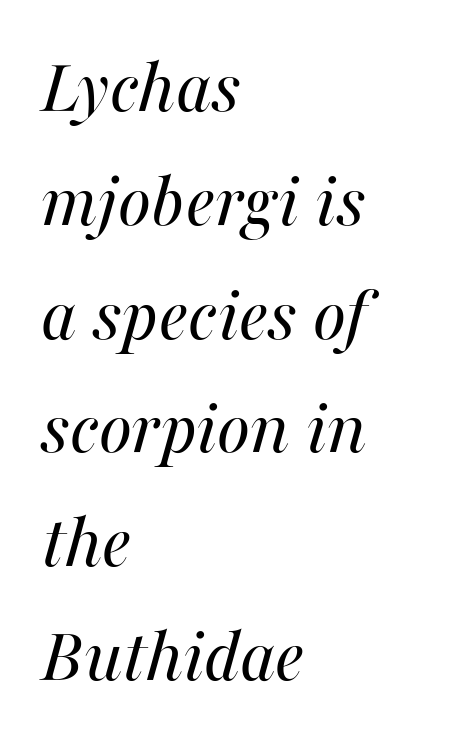
The words here are not underlined. Nothing heavy about these letters — not bold at all. Caption: multi-line text, flush left, ragged right. Would a proofreader flag this as italicized? Yes. Whoever set this chose a conventional vertical rhythm. Does extra space separate the letters? No, they use regular spacing.
